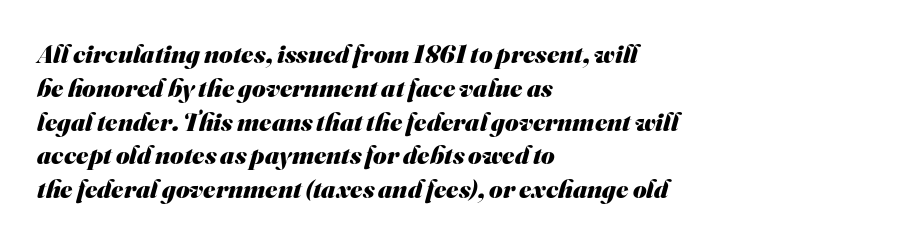
A bare baseline throughout the passage. A full-strength bold gives these letters their thick strokes. Glyph-to-glyph distance matches everyday printed text. The paragraph has a hard left edge and a soft right edge.
